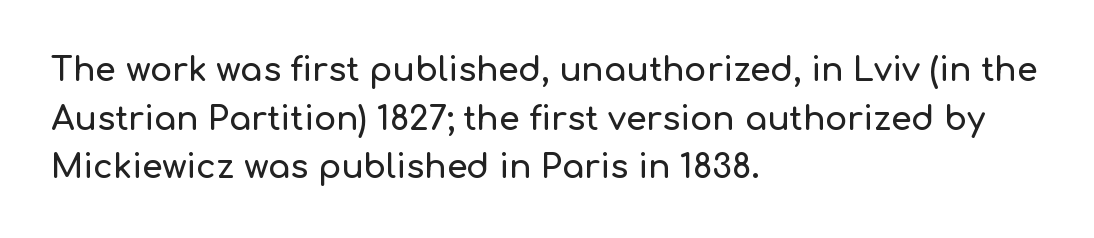
Q: Is the text italic (slanted)? A: No, it is upright.
Q: Is the typeface a serif or a sans-serif typeface? A: Sans-serif.
Q: Is the text underlined? A: No.
Q: How is the paragraph aligned? A: Left-aligned.
Q: Is the spacing between letters normal or unusually wide? A: Normal.
Q: Is the spacing between lines tight, normal or loose? A: Normal.
Q: Width (condensed, normal, or wide)? A: Normal.
Q: Stroke contrast? A: Low.
Q: x-height? A: Medium.
Q: Monospaced? A: No.
